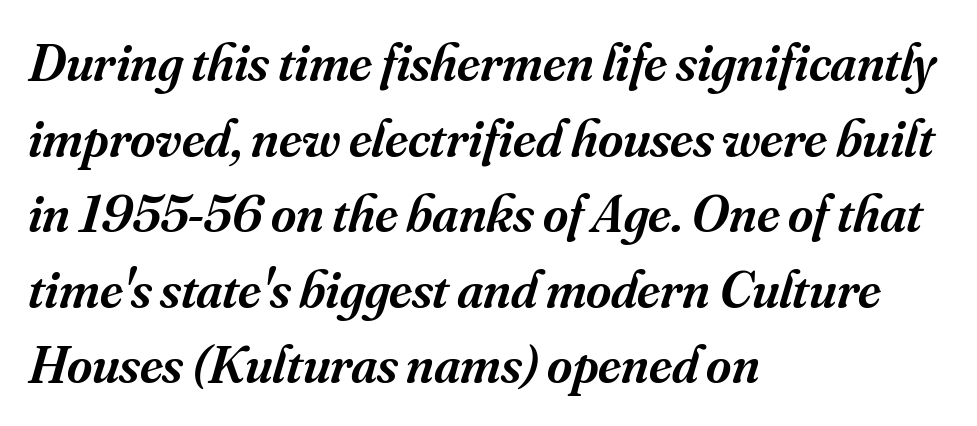
Note: serifs present on the glyphs. Tall strokes in this sample are angled rather than plumb. Stems and bowls a touch heavier than normal — semibold. The gap between lines stays unmarked.
